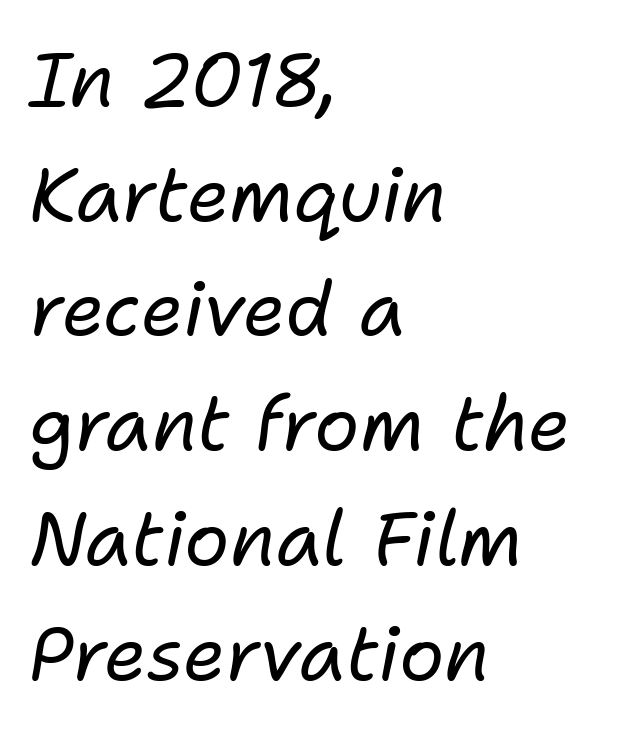
Q: Is the text bold? A: No.
Q: Is the text italic (slanted)? A: Yes, it leans right by about 11 degrees.
Q: Is the text underlined? A: No.
Q: How is the paragraph aligned? A: Left-aligned.
Q: Is the spacing between letters normal or unusually wide? A: Normal.
Q: Is the spacing between lines tight, normal or loose? A: Normal.
Q: Width (condensed, normal, or wide)? A: Normal.
Q: Stroke contrast? A: Low.
Q: x-height? A: Medium.
Q: Monospaced? A: No.
